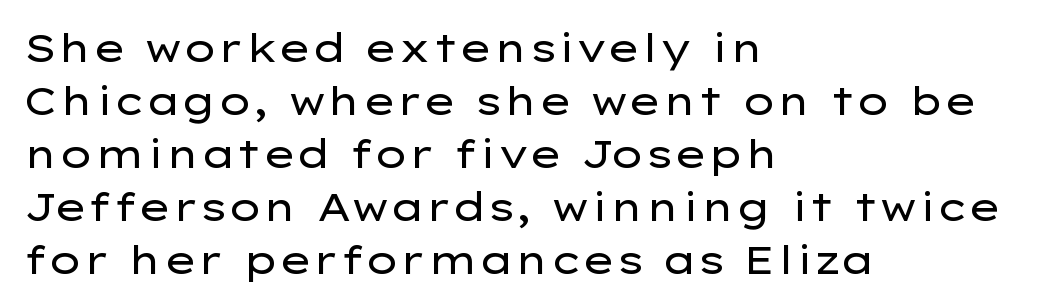
Type without underlining. Vertical strokes here are truly vertical. This sample uses a sans-serif face. Spacing between characters is what you'd get straight out of the box. This rendering uses left alignment, leaving the right contour irregular. Caption: face not bold, strokes unweighted.
